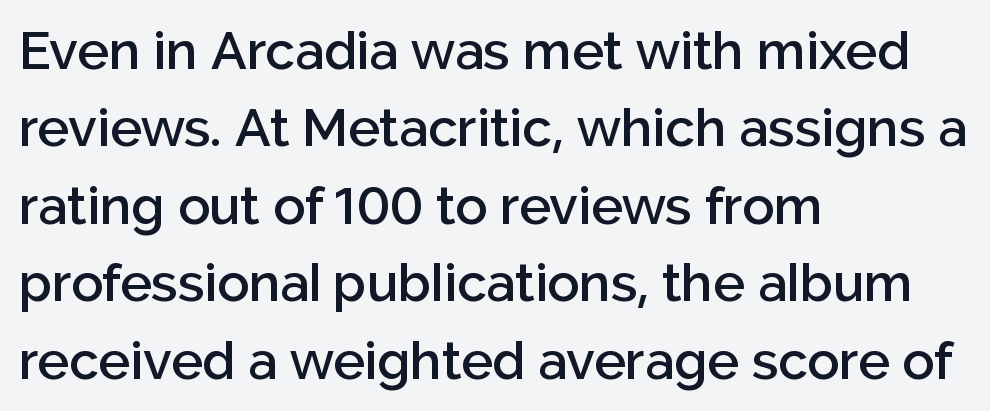
The letters advance in unequal steps, a hallmark of proportional type. The rendering anchors every line to the left-hand side. A typesetter would label this face a sans. Any mark beneath the type? The region is blank.
